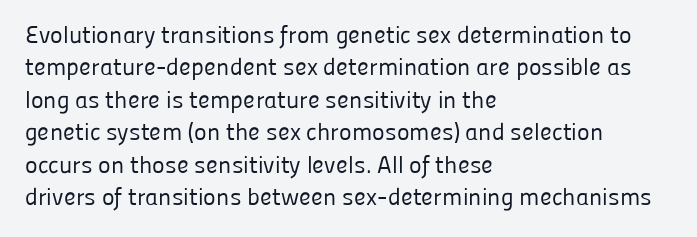
The typesetter chose a ragged-right arrangement here. In terms of letterspacing, this is plain default setting. Descenders hang freely into open space. A typesetter would call this leading conventional body-copy spacing. Stems and bowls with no extra thickness — not bold.
